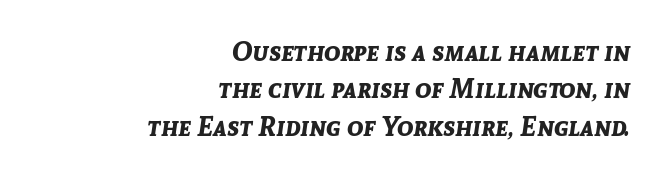
Q: Is the text bold? A: Yes.
Q: Is the text italic (slanted)? A: Yes, it leans right by about 8 degrees.
Q: Is the text underlined? A: No.
Q: How is the paragraph aligned? A: Right-aligned.
Q: Is the spacing between letters normal or unusually wide? A: Normal.
Q: Is the spacing between lines tight, normal or loose? A: Normal.
